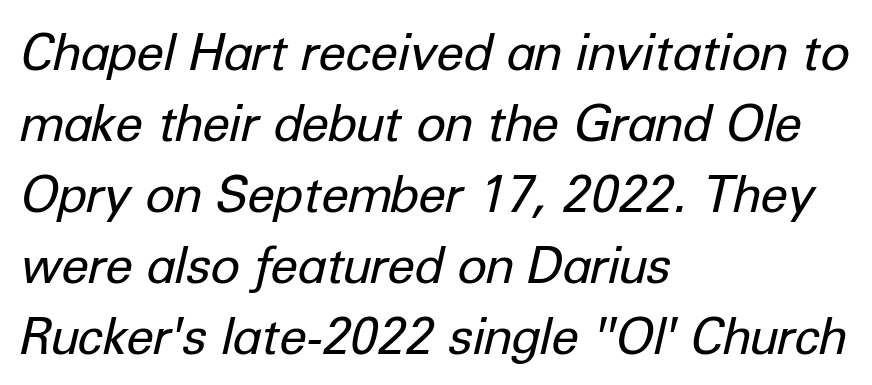
The image shows 50 px regular-weight type, italic (leaning right); set left-aligned, normal line spacing (1.42x), normal letter spacing, not underlined; low stroke contrast and a medium x-height.
